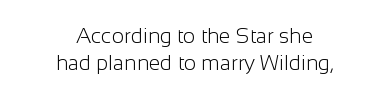
Q: Is the text bold? A: No.
Q: Is the text italic (slanted)? A: No, it is upright.
Q: Is the text underlined? A: No.
Q: How is the paragraph aligned? A: Centered.
Q: Is the spacing between letters normal or unusually wide? A: Normal.
Q: Is the spacing between lines tight, normal or loose? A: Normal.
